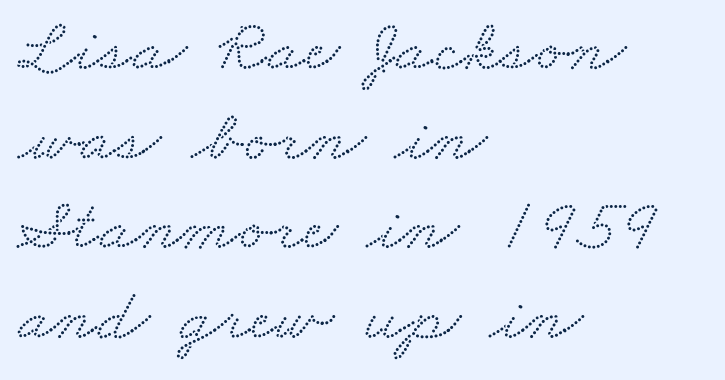
The image shows 74 px wide serif type; set left-aligned, line spacing 1.21x, normal letter spacing, not underlined; low stroke contrast and a small x-height.
